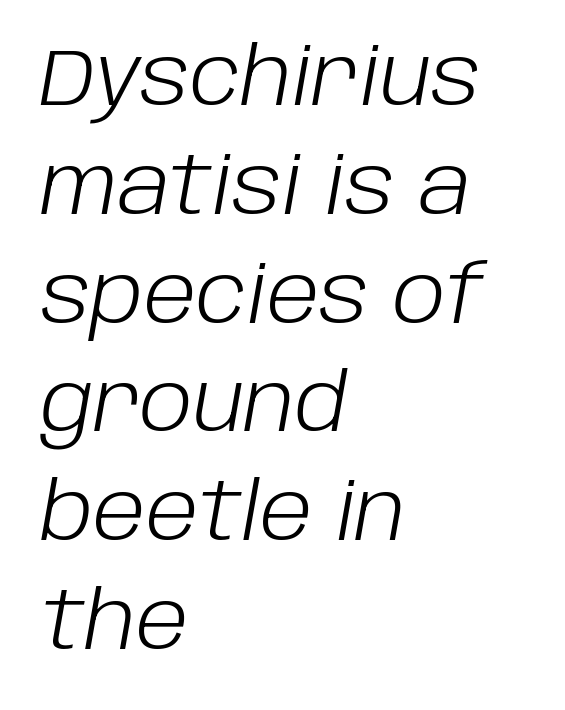
{"italic": "yes", "lean": "right", "slant_degrees": 10, "bold": "no", "weight": "light", "width": "normal", "stroke_contrast": "low", "x_height": "large", "monospaced": "no", "underline": "no", "align": "left", "line_spacing": "normal", "line_spacing_ratio": 1.36, "letter_spacing": "normal", "letter_spacing_em": 0.0, "glyph_px": 80}
